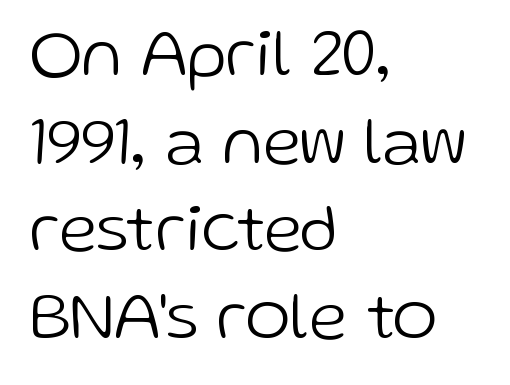
Q: Is the text bold? A: No.
Q: Is the text italic (slanted)? A: No, it is upright.
Q: Is the typeface a serif or a sans-serif typeface? A: Sans-serif.
Q: Is the text underlined? A: No.
Q: How is the paragraph aligned? A: Left-aligned.
Q: Is the spacing between letters normal or unusually wide? A: Normal.
Q: Is the spacing between lines tight, normal or loose? A: Normal.
Q: Width (condensed, normal, or wide)? A: Normal.
Q: Stroke contrast? A: Low.
Q: x-height? A: Medium.
Q: Monospaced? A: No.
